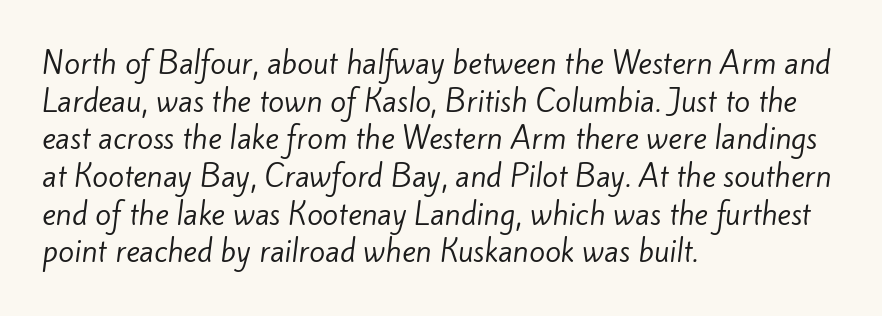
{"serif": "no", "bold": "no", "weight": "regular", "width": "normal", "stroke_contrast": "low", "x_height": "small", "monospaced": "no", "underline": "no", "align": "left", "line_spacing": "normal", "line_spacing_ratio": 1.3, "letter_spacing": "normal", "letter_spacing_em": 0.0, "glyph_px": 29}
